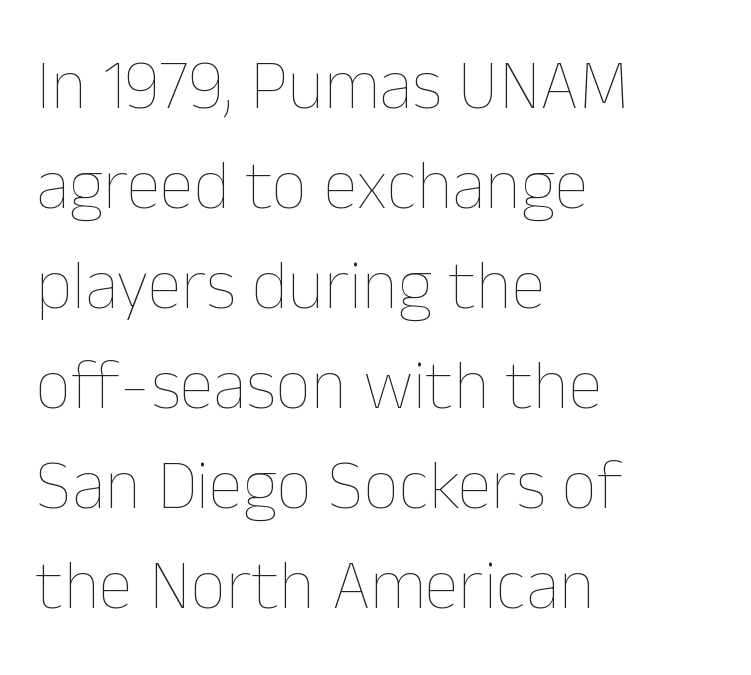
Q: Is the text bold? A: No.
Q: Is the text italic (slanted)? A: No, it is upright.
Q: Is the text underlined? A: No.
Q: How is the paragraph aligned? A: Left-aligned.
Q: Is the spacing between letters normal or unusually wide? A: Normal.
Q: Is the spacing between lines tight, normal or loose? A: Normal.
Q: Width (condensed, normal, or wide)? A: Normal.
Q: Stroke contrast? A: Low.
Q: x-height? A: Medium.
Q: Monospaced? A: No.
